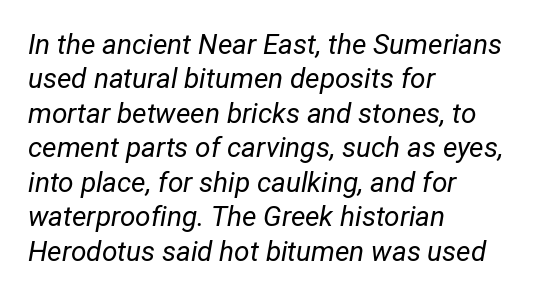
Q: Is the text bold? A: No.
Q: Is the text italic (slanted)? A: Yes, it leans right by about 12 degrees.
Q: Is the text underlined? A: No.
Q: How is the paragraph aligned? A: Left-aligned.
Q: Is the spacing between letters normal or unusually wide? A: Normal.
Q: Width (condensed, normal, or wide)? A: Condensed.
Q: Stroke contrast? A: Low.
Q: x-height? A: Medium.
Q: Monospaced? A: No.
